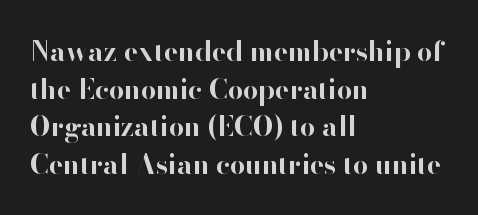
The image shows 27 px bold type, upright; set left-aligned, normal line spacing (1.39x), normal letter spacing, not underlined.
